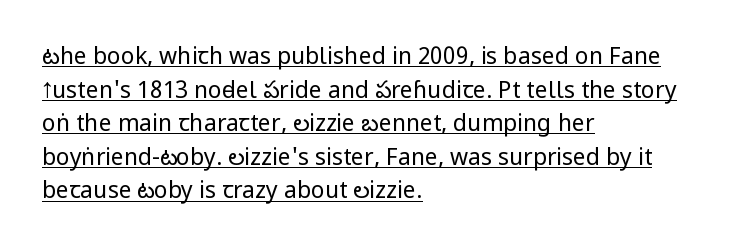
Q: Is the text bold? A: No.
Q: Is the text italic (slanted)? A: No, it is upright.
Q: Is the text underlined? A: Yes.
Q: How is the paragraph aligned? A: Left-aligned.
Q: Is the spacing between letters normal or unusually wide? A: Normal.
Q: Is the spacing between lines tight, normal or loose? A: Normal.
